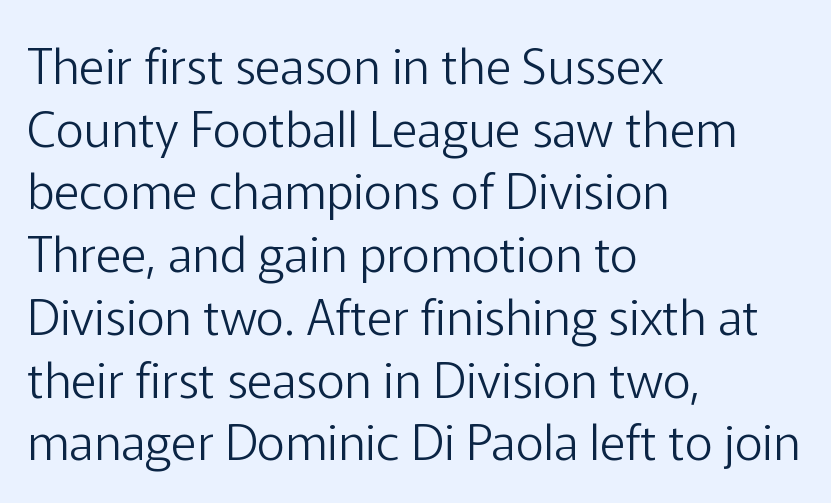
You could not count columns in this text — the font is proportionally spaced. The font's upright variant was chosen for this text. The rendering uses a moderate line-height, typical for paragraphs. Nope, no serifs anywhere on these letters. Horizontal alignment here is leftward, the default for most running prose. Nothing heavy about these letters — not bold at all.
